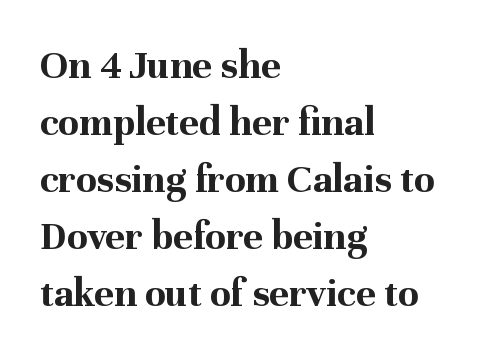
Q: Is the text bold? A: Yes.
Q: Is the text italic (slanted)? A: No, it is upright.
Q: Is the typeface a serif or a sans-serif typeface? A: Serif.
Q: Is the text underlined? A: No.
Q: How is the paragraph aligned? A: Left-aligned.
Q: Is the spacing between letters normal or unusually wide? A: Normal.
Q: Is the spacing between lines tight, normal or loose? A: Normal.
Q: Width (condensed, normal, or wide)? A: Normal.
Q: Stroke contrast? A: Medium.
Q: x-height? A: Medium.
Q: Monospaced? A: No.
